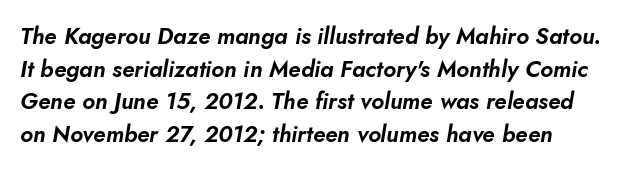
The image shows 23 px text type, italic (leaning right); set normal line spacing (1.42x), normal letter spacing, not underlined.
